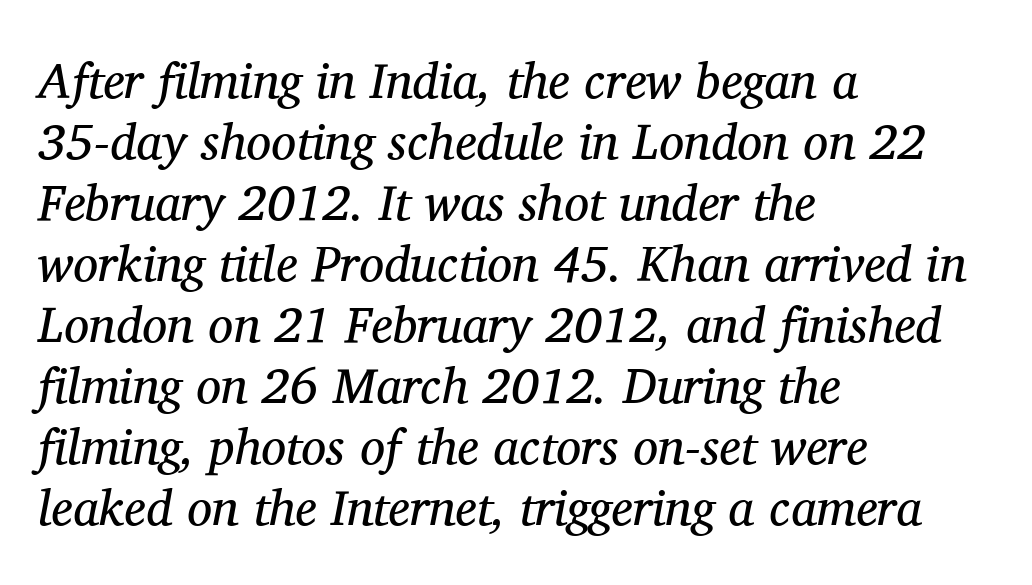
The image shows 50 px regular-weight serif type, italic (leaning right); set left-aligned, line spacing 1.22x, normal letter spacing, not underlined; medium stroke contrast and a medium x-height.
